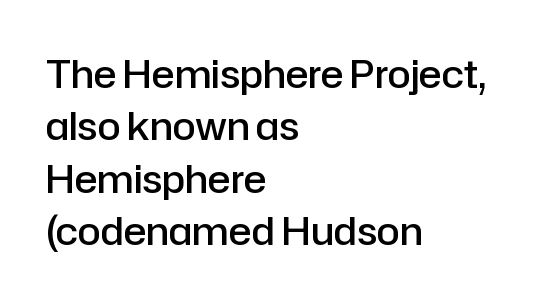
Q: Is the text bold? A: Semi-bold.
Q: Is the text italic (slanted)? A: No, it is upright.
Q: Is the typeface a serif or a sans-serif typeface? A: Sans-serif.
Q: Is the text underlined? A: No.
Q: How is the paragraph aligned? A: Left-aligned.
Q: Is the spacing between letters normal or unusually wide? A: Normal.
Q: Is the spacing between lines tight, normal or loose? A: Normal.
Q: Width (condensed, normal, or wide)? A: Normal.
Q: Stroke contrast? A: Low.
Q: x-height? A: Medium.
Q: Monospaced? A: No.
